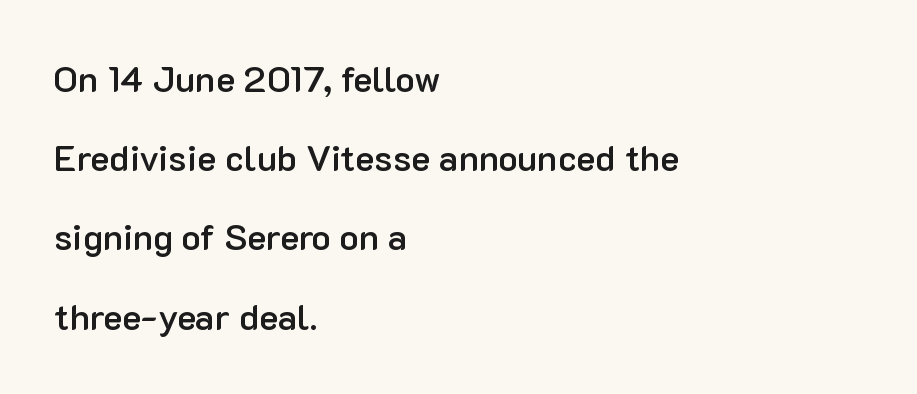
Q: Is the text bold? A: Semi-bold.
Q: Is the text italic (slanted)? A: No, it is upright.
Q: Is the typeface a serif or a sans-serif typeface? A: Sans-serif.
Q: Is the text underlined? A: No.
Q: How is the paragraph aligned? A: Left-aligned.
Q: Is the spacing between letters normal or unusually wide? A: Normal.
Q: Is the spacing between lines tight, normal or loose? A: Loose.
Q: Width (condensed, normal, or wide)? A: Normal.
Q: Stroke contrast? A: Low.
Q: x-height? A: Medium.
Q: Monospaced? A: No.
